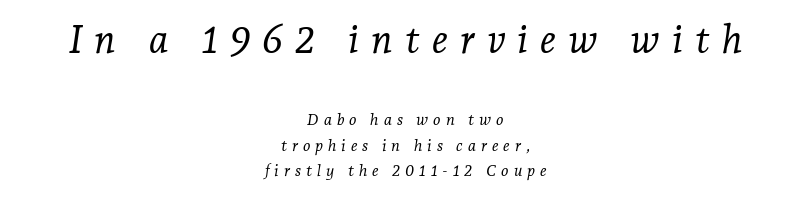
{"serif": "yes", "italic": "yes", "lean": "right", "slant_degrees": 7, "bold": "no", "weight": "light", "width": "normal", "stroke_contrast": "low", "x_height": "medium", "monospaced": "no", "underline": "no", "align": "center", "line_spacing": "normal", "line_spacing_ratio": 1.59, "letter_spacing": "wide", "letter_spacing_em": 0.31, "larger_block": "first", "size_ratio": 2.44, "glyph_px": 39}
